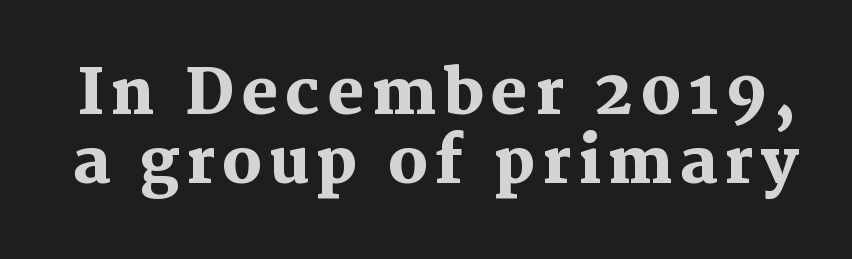
The image shows 62 px heavy serif type, upright; set tight line spacing (1.12x), not underlined; medium stroke contrast and a medium x-height.
